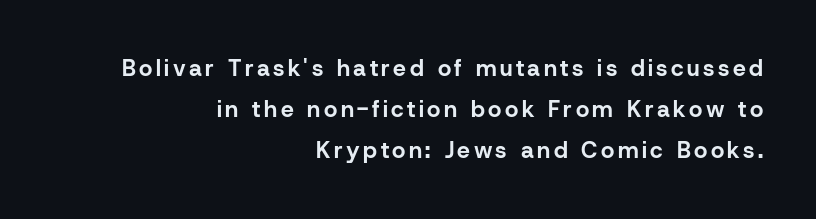
The words here are not underlined. Weight: bold. Every stem runs plumb, perpendicular to the baseline. Compared with a flush-left layout, this one pins lines to the opposite, right side.
